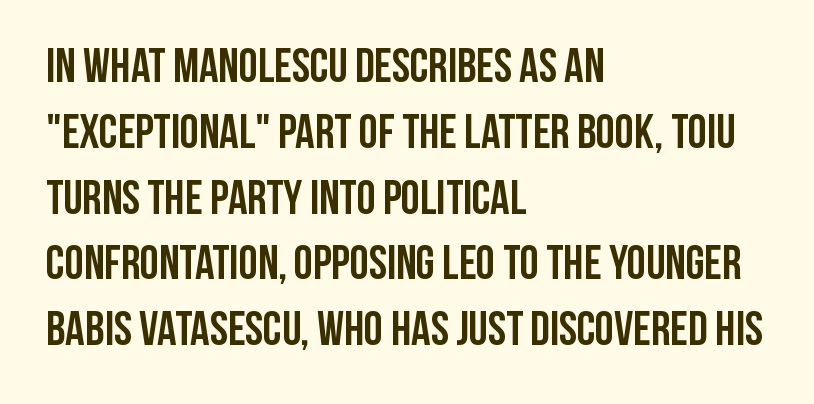
{"serif": "no", "italic": "no", "bold": "yes", "weight": "semibold", "width": "condensed", "stroke_contrast": "low", "x_height": "large", "monospaced": "no", "underline": "no", "align": "left", "line_spacing": "normal", "line_spacing_ratio": 1.37, "letter_spacing": "normal", "letter_spacing_em": 0.0, "glyph_px": 48}
